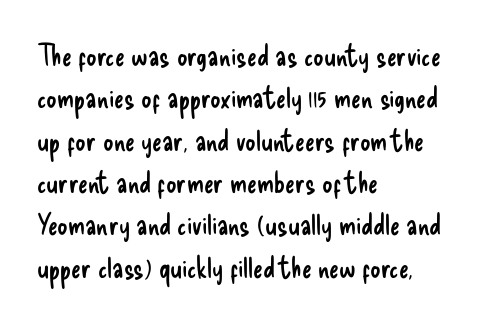
The image shows 29 px regular-weight, condensed sans-serif type, upright; set left-aligned, normal line spacing (1.46x), normal letter spacing, not underlined; low stroke contrast and a small x-height.
